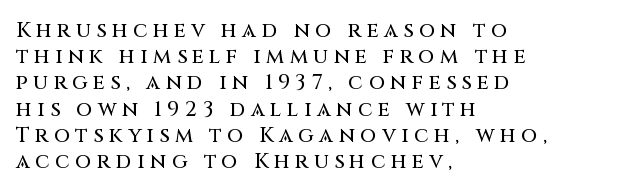
Teacher's note: observe the even left margin — that is flush-left alignment. Honestly, the row spacing looks completely unremarkable. Check under the words: just untouched page. Do the letters lean? They stand straight.
